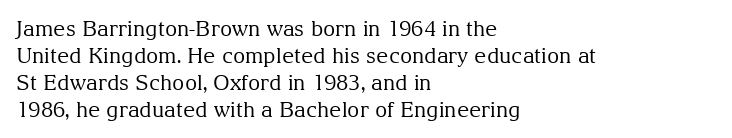
{"italic": "no", "bold": "no", "underline": "no", "align": "left", "line_spacing": "normal", "line_spacing_ratio": 1.28, "letter_spacing": "normal", "letter_spacing_em": 0.0, "glyph_px": 21}
